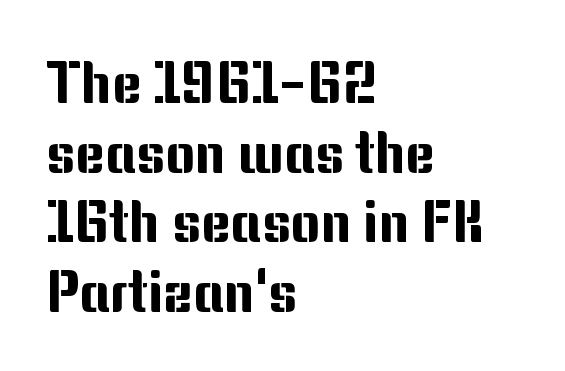
Rendered with straight, roman letterforms. Unlike a traditional serif, this face leaves its strokes unadorned. The rendering keeps characters at their native spacing. Spacing verdict: proportional, widths tailored to each character. Plain, unruled lines of type. Reading down the block, your eye returns to a fixed left position each line.
